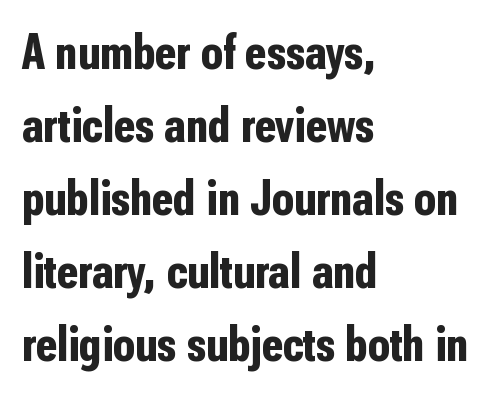
The image shows 50 px bold, condensed sans-serif type, upright; set left-aligned, normal line spacing (1.46x), normal letter spacing, not underlined; low stroke contrast and a medium x-height.
